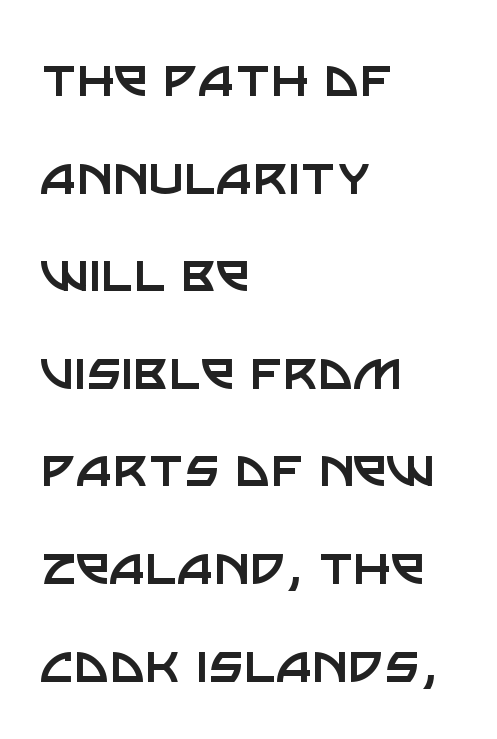
Q: Is the text bold? A: No.
Q: Is the text italic (slanted)? A: No, it is upright.
Q: Is the typeface a serif or a sans-serif typeface? A: Sans-serif.
Q: Is the text underlined? A: No.
Q: How is the paragraph aligned? A: Left-aligned.
Q: Is the spacing between letters normal or unusually wide? A: Normal.
Q: Is the spacing between lines tight, normal or loose? A: Normal.
Q: Width (condensed, normal, or wide)? A: Normal.
Q: Stroke contrast? A: Low.
Q: x-height? A: Large.
Q: Monospaced? A: No.
